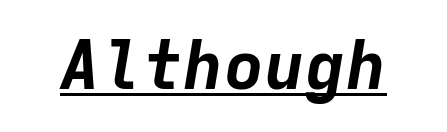
Students, observe the line beneath the letters — that is underlining. Spacing verdict: monospaced, one width for all characters. What weight is shown? A full bold with thick strokes. Slanted lettering throughout. How are the letters spaced? Ordinarily, with no added tracking.
